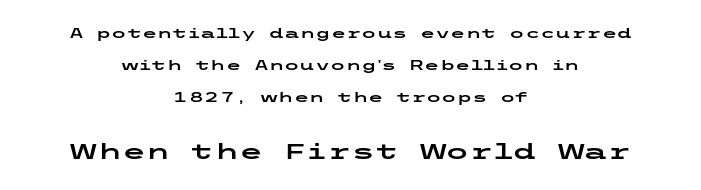
This rendering uses center alignment, leaving both contours irregular but symmetric. This is the regular roman posture of the typeface. Which chunk is bigger? The second one — the bottom block dwarfs the top. Lines of text with bare space underneath. Reading down the column, the eye jumps a long way to each next line. Tracking here is standard; glyphs follow each other at the usual distance.
